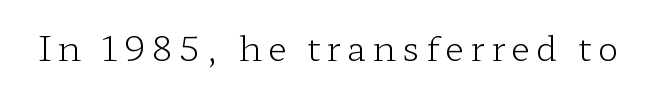
Varying glyph widths throughout — classic text-font behaviour. Check under the words: just untouched page. Bold? No — there's no thickening of the strokes. Each letter's strokes conclude with small projecting serifs. Every stem runs plumb, perpendicular to the baseline.
